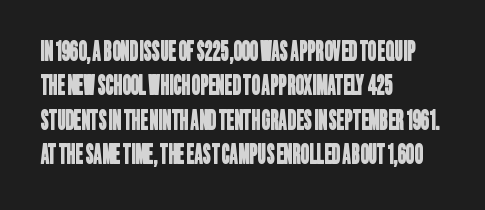
The image shows 26 px text type; set left-aligned, normal line spacing (1.32x), normal letter spacing, not underlined.
